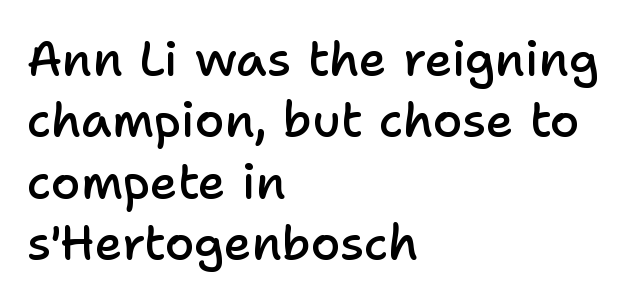
{"serif": "no", "italic": "no", "bold": "semi", "weight": "semibold", "width": "normal", "stroke_contrast": "low", "x_height": "medium", "monospaced": "no", "underline": "no", "align": "left", "line_spacing": "normal", "line_spacing_ratio": 1.28, "letter_spacing": "normal", "letter_spacing_em": 0.0, "glyph_px": 48}
